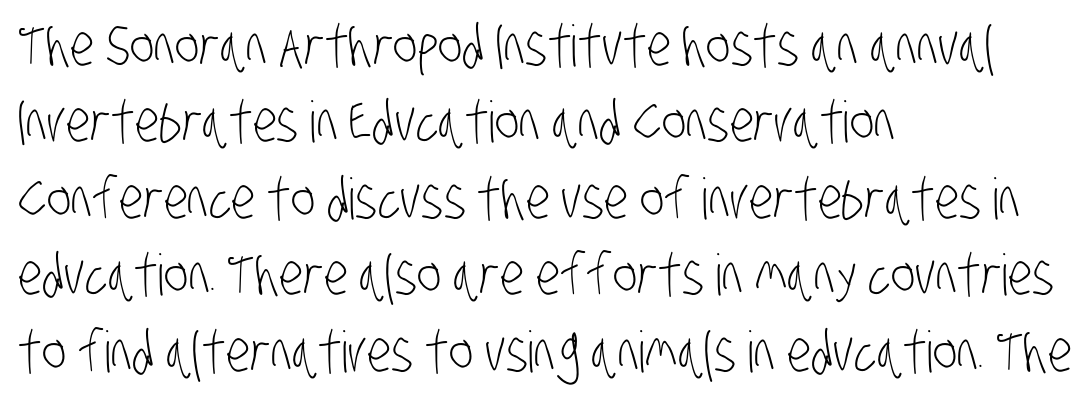
{"serif": "no", "bold": "no", "weight": "light", "width": "condensed", "stroke_contrast": "low", "x_height": "large", "monospaced": "no", "underline": "no", "align": "left", "line_spacing": "normal", "line_spacing_ratio": 1.34, "letter_spacing": "normal", "letter_spacing_em": 0.0, "glyph_px": 57}
